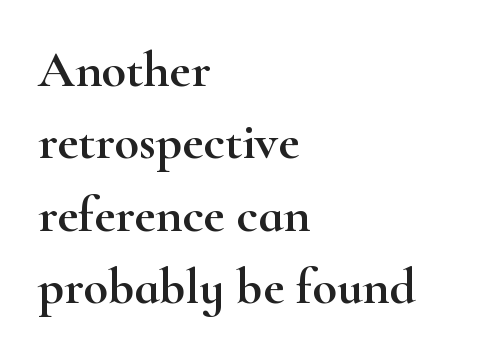
Q: Is the text italic (slanted)? A: No, it is upright.
Q: Is the typeface a serif or a sans-serif typeface? A: Serif.
Q: Is the text underlined? A: No.
Q: How is the paragraph aligned? A: Left-aligned.
Q: Is the spacing between letters normal or unusually wide? A: Normal.
Q: Is the spacing between lines tight, normal or loose? A: Normal.
Q: Width (condensed, normal, or wide)? A: Wide.
Q: Stroke contrast? A: High.
Q: x-height? A: Small.
Q: Monospaced? A: No.
